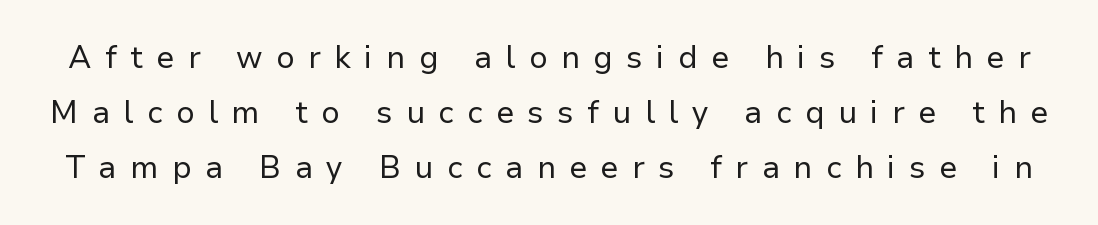
The image shows 31 px regular-weight sans-serif type, upright; set line spacing 1.77x, unusually wide letter spacing (+0.44 em), not underlined; low stroke contrast and a medium x-height.
